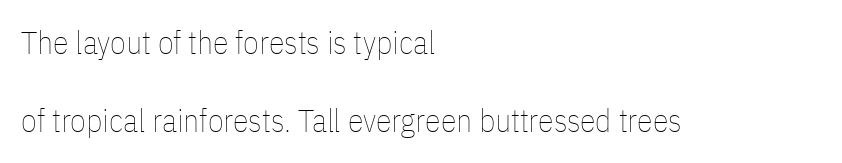
{"italic": "no", "bold": "no", "weight": "thin", "width": "condensed", "stroke_contrast": "low", "x_height": "medium", "monospaced": "no", "underline": "no", "align": "left", "line_spacing": "loose", "line_spacing_ratio": 2.45, "letter_spacing": "normal", "letter_spacing_em": 0.0, "glyph_px": 32}
